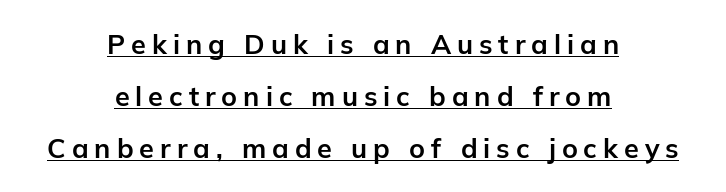
The image shows 27 px bold type, upright; set centered, loose line spacing (1.93x), unusually wide letter spacing (+0.22 em), underlined.
